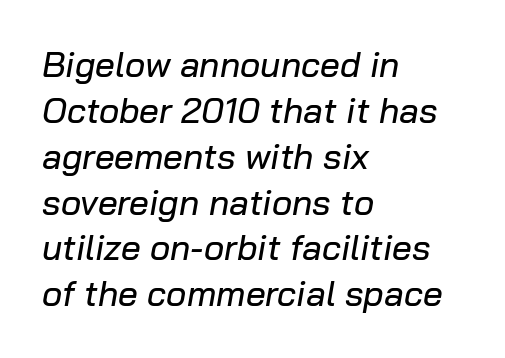
The image shows 35 px text type, italic (leaning right); set left-aligned, normal line spacing (1.31x), normal letter spacing, not underlined; low stroke contrast and a medium x-height.
